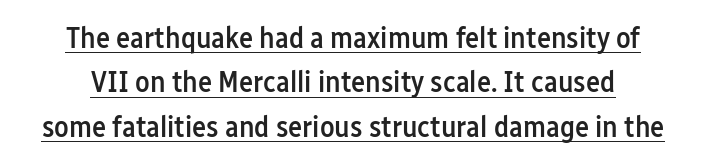
Q: Is the text bold? A: Semi-bold.
Q: Is the text italic (slanted)? A: No, it is upright.
Q: Is the typeface a serif or a sans-serif typeface? A: Sans-serif.
Q: Is the text underlined? A: Yes.
Q: Is the spacing between letters normal or unusually wide? A: Normal.
Q: Is the spacing between lines tight, normal or loose? A: Normal.
Q: Width (condensed, normal, or wide)? A: Condensed.
Q: Stroke contrast? A: Low.
Q: x-height? A: Medium.
Q: Monospaced? A: No.
